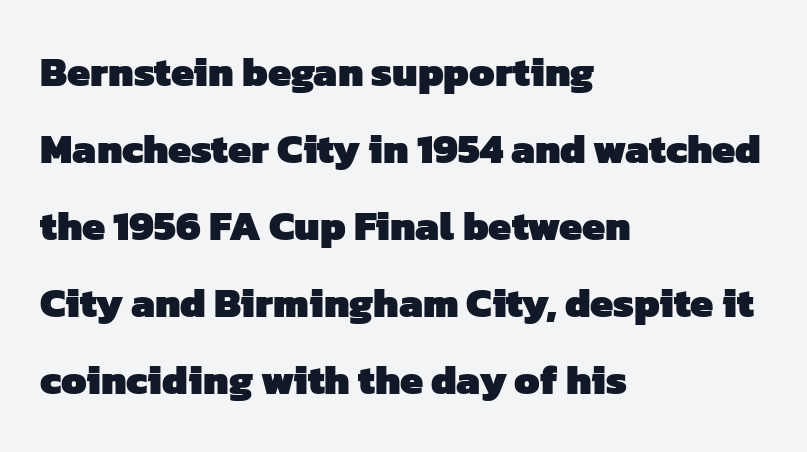
Q: Is the text bold? A: Yes.
Q: Is the typeface a serif or a sans-serif typeface? A: Sans-serif.
Q: Is the text underlined? A: No.
Q: How is the paragraph aligned? A: Left-aligned.
Q: Is the spacing between letters normal or unusually wide? A: Normal.
Q: Width (condensed, normal, or wide)? A: Normal.
Q: Stroke contrast? A: Low.
Q: x-height? A: Medium.
Q: Monospaced? A: No.
